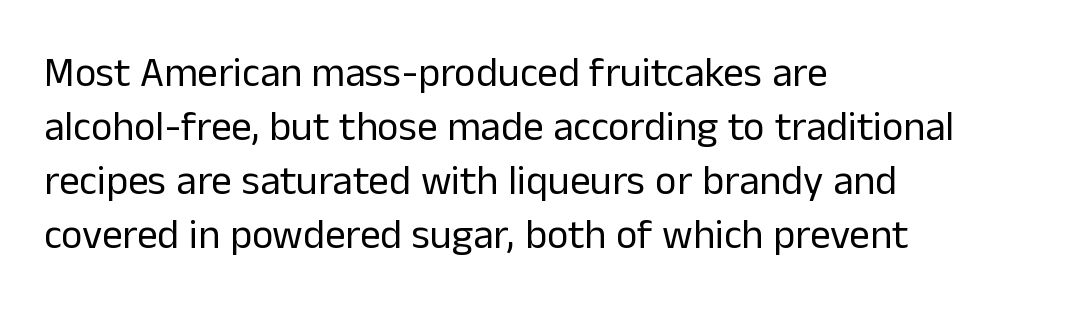
Horizontal alignment here is leftward, the default for most running prose. Each word holds together tightly as a unit, with standard inter-letter gaps. Students, observe: this is what conventionally led text looks like. The passage shown is not bold in any degree.
